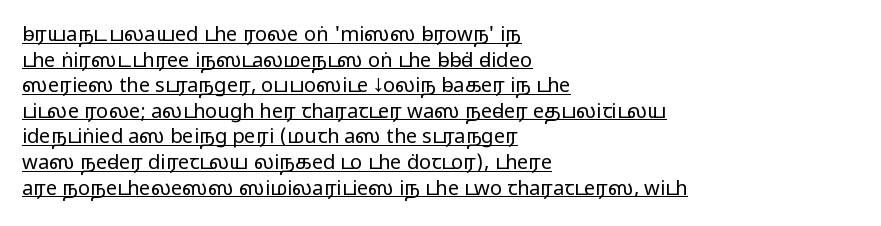
{"italic": "no", "bold": "no", "underline": "yes", "align": "left", "line_spacing": "normal", "line_spacing_ratio": 1.28, "letter_spacing": "normal", "letter_spacing_em": 0.0, "glyph_px": 20}
